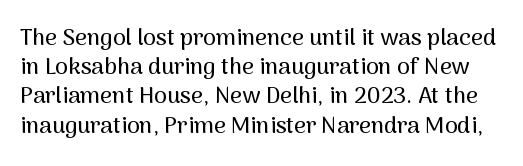
{"italic": "no", "underline": "no", "line_spacing": "normal", "line_spacing_ratio": 1.27, "letter_spacing": "normal", "letter_spacing_em": 0.0, "glyph_px": 23}
